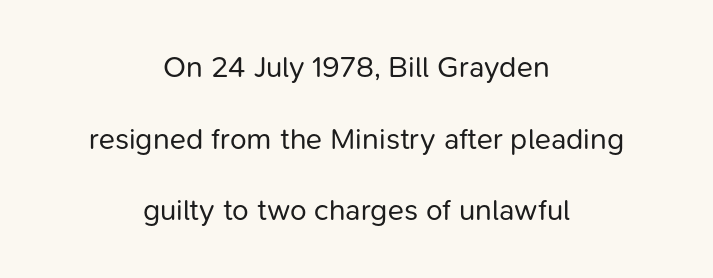
Q: Is the text bold? A: No.
Q: Is the text italic (slanted)? A: No, it is upright.
Q: Is the typeface a serif or a sans-serif typeface? A: Sans-serif.
Q: Is the text underlined? A: No.
Q: How is the paragraph aligned? A: Centered.
Q: Is the spacing between letters normal or unusually wide? A: Normal.
Q: Is the spacing between lines tight, normal or loose? A: Loose.
Q: Width (condensed, normal, or wide)? A: Normal.
Q: Stroke contrast? A: Low.
Q: x-height? A: Medium.
Q: Monospaced? A: No.
